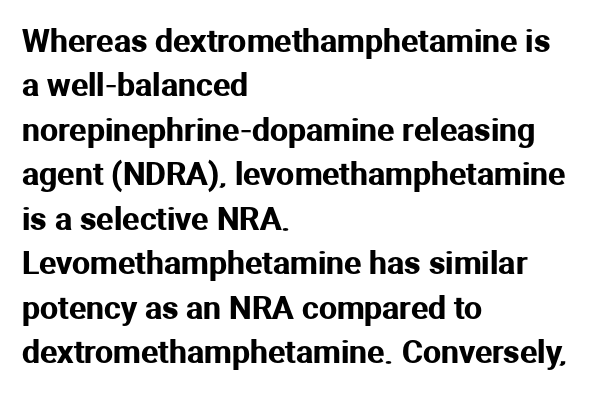
Q: Is the text italic (slanted)? A: No, it is upright.
Q: Is the typeface a serif or a sans-serif typeface? A: Sans-serif.
Q: Is the text underlined? A: No.
Q: How is the paragraph aligned? A: Left-aligned.
Q: Is the spacing between letters normal or unusually wide? A: Normal.
Q: Is the spacing between lines tight, normal or loose? A: Normal.
Q: Width (condensed, normal, or wide)? A: Normal.
Q: Stroke contrast? A: Medium.
Q: x-height? A: Medium.
Q: Monospaced? A: No.
